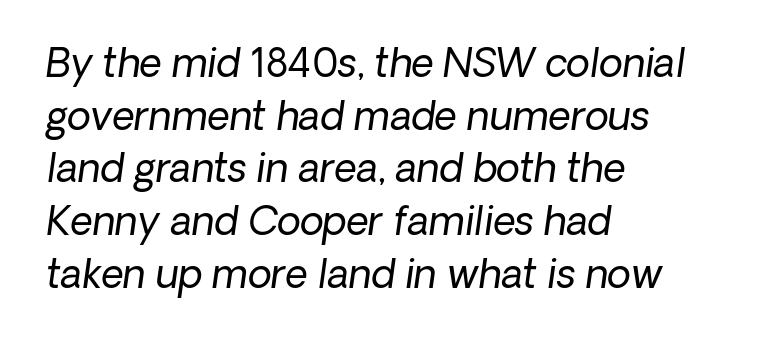
The weight would be labelled regular, book, light, or lighter still. The paragraph has a hard left edge and a soft right edge. Nobody touched the tracking dial on this one. Character widths vary here, with narrow letters taking less room than wide ones.
